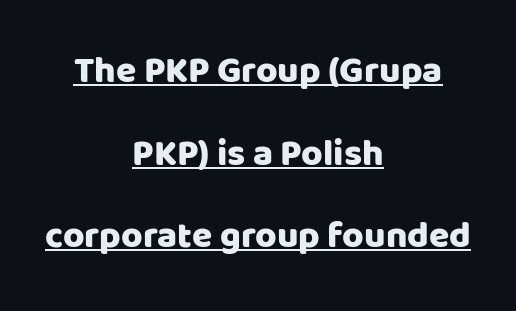
{"serif": "no", "italic": "no", "width": "normal", "stroke_contrast": "low", "x_height": "large", "monospaced": "no", "underline": "yes", "align": "center", "line_spacing": "loose", "line_spacing_ratio": 2.23, "letter_spacing": "normal", "letter_spacing_em": 0.0, "glyph_px": 37}
